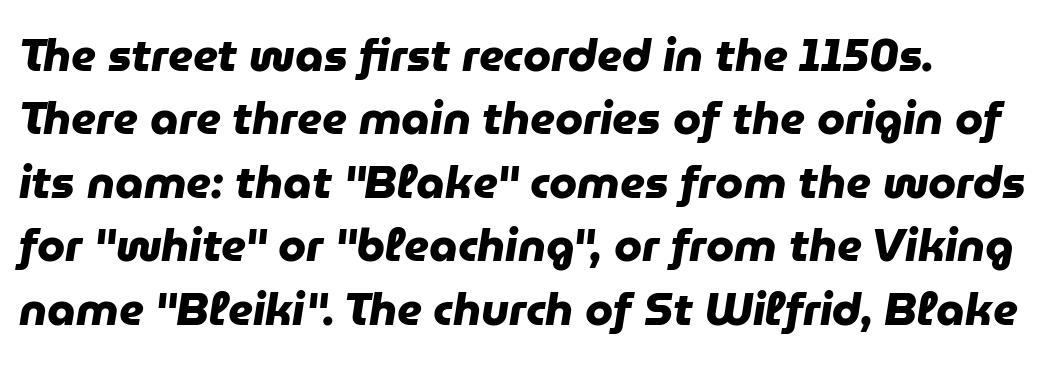
Q: Is the text bold? A: Yes.
Q: Is the typeface a serif or a sans-serif typeface? A: Sans-serif.
Q: Is the text underlined? A: No.
Q: How is the paragraph aligned? A: Left-aligned.
Q: Is the spacing between letters normal or unusually wide? A: Normal.
Q: Is the spacing between lines tight, normal or loose? A: Normal.
Q: Width (condensed, normal, or wide)? A: Normal.
Q: Stroke contrast? A: Low.
Q: x-height? A: Medium.
Q: Monospaced? A: No.
